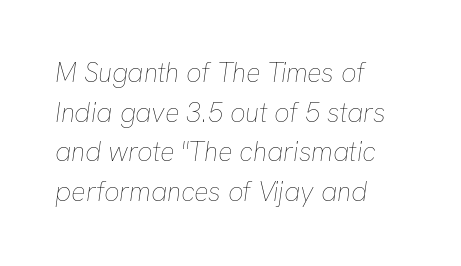
Q: Is the text bold? A: No.
Q: Is the text italic (slanted)? A: Yes, it leans right by about 8 degrees.
Q: Is the text underlined? A: No.
Q: How is the paragraph aligned? A: Left-aligned.
Q: Is the spacing between letters normal or unusually wide? A: Normal.
Q: Is the spacing between lines tight, normal or loose? A: Normal.
